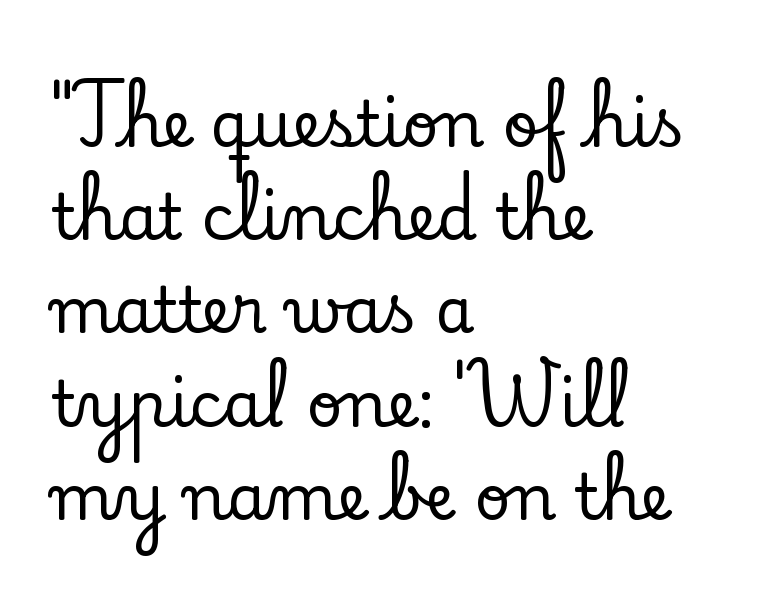
Words float on clear page, feet unadorned. Caption: multi-line text, flush left, ragged right. Compared with typical paragraphs, the rows here are spaced about the same. The axis of the letterforms is exactly vertical. This is serif lettering, the kind often seen in printed books. Nothing unusual about the tracking: characters are spaced as the font intends.
